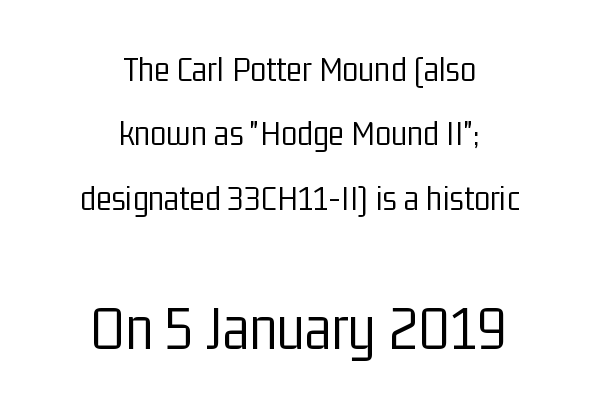
Q: Is the text bold? A: No.
Q: Is the text italic (slanted)? A: No, it is upright.
Q: Is the typeface a serif or a sans-serif typeface? A: Sans-serif.
Q: Is the text underlined? A: No.
Q: How is the paragraph aligned? A: Centered.
Q: Is the spacing between letters normal or unusually wide? A: Normal.
Q: Which block of text is set in a larger size, the first (top) or the second (bottom)? A: The second (bottom) one.
Q: Width (condensed, normal, or wide)? A: Condensed.
Q: Stroke contrast? A: Low.
Q: x-height? A: Medium.
Q: Monospaced? A: No.
